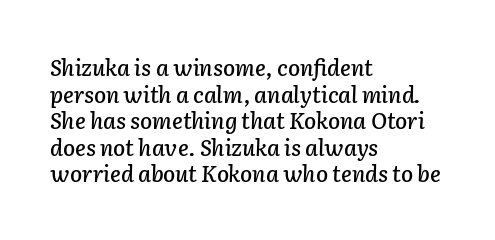
Characters are canted at an angle relative to the baseline's perpendicular. The space directly below the letters is spotless. You could call the tracking neutral — neither tight nor loose. These lines are set flush left with a ragged right edge.
